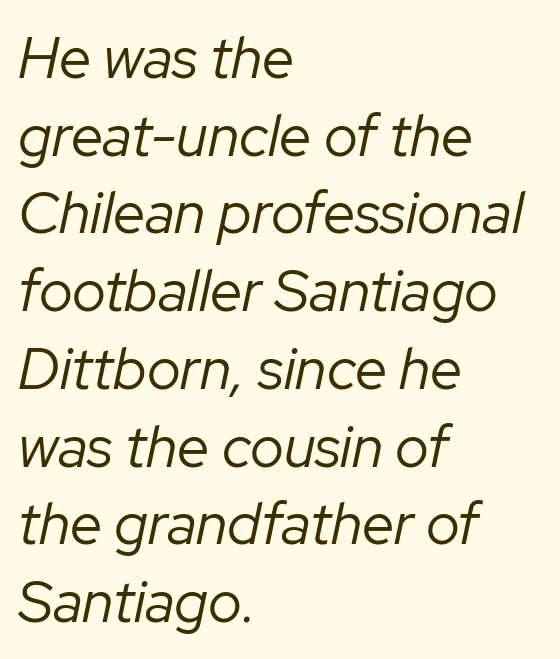
The image shows 58 px regular-weight type, italic (leaning right); set left-aligned, normal line spacing (1.34x), normal letter spacing, not underlined; low stroke contrast and a medium x-height.
